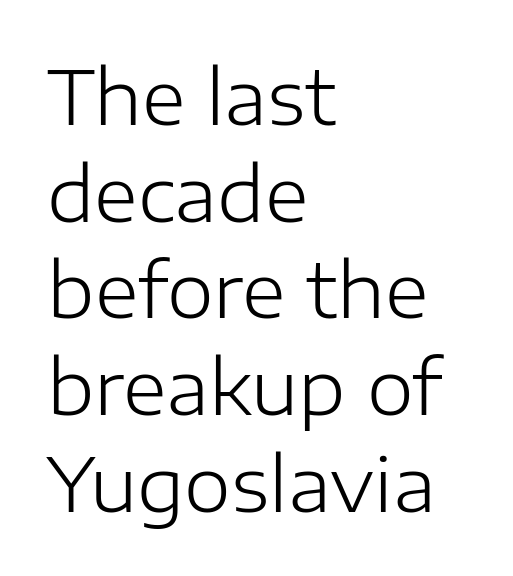
Q: Is the text bold? A: No.
Q: Is the text italic (slanted)? A: No, it is upright.
Q: Is the typeface a serif or a sans-serif typeface? A: Sans-serif.
Q: Is the text underlined? A: No.
Q: How is the paragraph aligned? A: Left-aligned.
Q: Is the spacing between letters normal or unusually wide? A: Normal.
Q: Is the spacing between lines tight, normal or loose? A: Normal.
Q: Width (condensed, normal, or wide)? A: Normal.
Q: Stroke contrast? A: Low.
Q: x-height? A: Medium.
Q: Monospaced? A: No.
